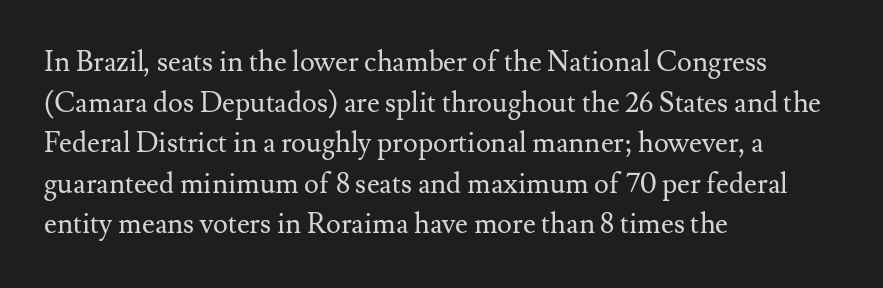
This sample uses a serif face. Bare-footed words on every line. Does the leading feel generous? No, just average. No heavy texture on the line: the type isn't bold. Default kerning and tracking; the words read as compact shapes. Typeset ragged right — the left edge is the straight one.
